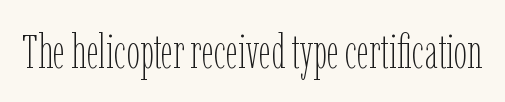
{"italic": "no", "bold": "no", "weight": "thin", "width": "condensed", "stroke_contrast": "low", "x_height": "medium", "monospaced": "no", "underline": "no", "letter_spacing": "normal", "letter_spacing_em": 0.0, "glyph_px": 48}
